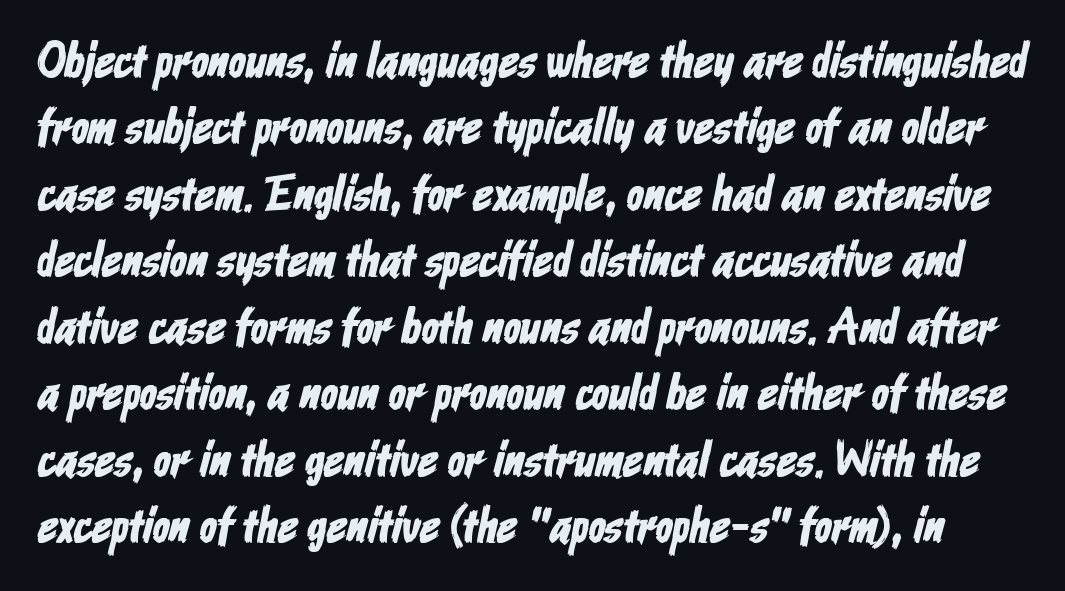
The image shows 50 px condensed sans-serif type; set normal line spacing (1.33x), normal letter spacing, not underlined; low stroke contrast and a medium x-height.
